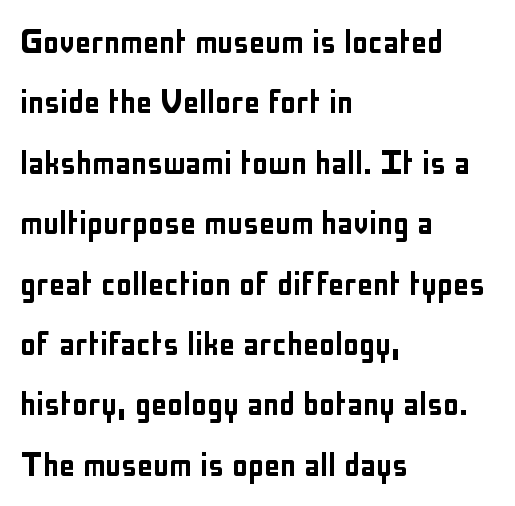
The image shows 40 px condensed sans-serif type, upright; set left-aligned, normal line spacing (1.51x), normal letter spacing, not underlined; low stroke contrast and a medium x-height.
